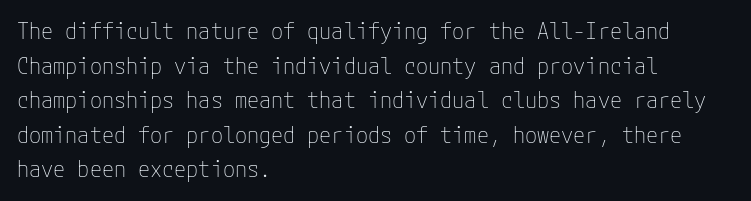
Q: Is the text bold? A: No.
Q: Is the text italic (slanted)? A: No, it is upright.
Q: Is the text underlined? A: No.
Q: How is the paragraph aligned? A: Left-aligned.
Q: Is the spacing between letters normal or unusually wide? A: Normal.
Q: Is the spacing between lines tight, normal or loose? A: Normal.
